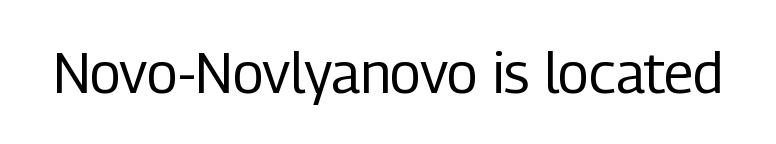
{"serif": "no", "italic": "no", "bold": "no", "weight": "regular", "width": "condensed", "stroke_contrast": "low", "x_height": "medium", "monospaced": "no", "underline": "no", "letter_spacing": "normal", "letter_spacing_em": 0.0, "glyph_px": 56}
